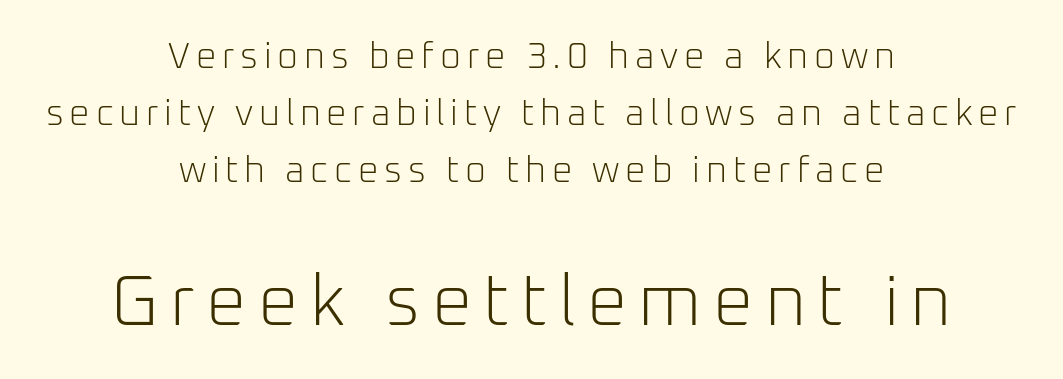
Weight: in the light-to-regular range. The area under the type is left untouched. Characters remain perfectly vertical along every line. Is this a sans? Yes — the strokes have no serifs. The letters advance in unequal steps, a hallmark of proportional type. Character size in the trailing block exceeds that of the leading block.
